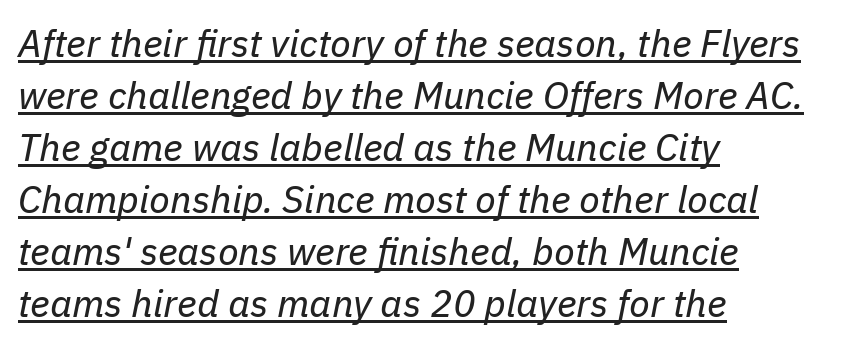
One glance says typical: line gaps are just what's usual. Does extra space separate the letters? No, they use regular spacing. A classic flush-left, rag-right setting is used for this passage. The face used here has a pronounced slope to its letters.
